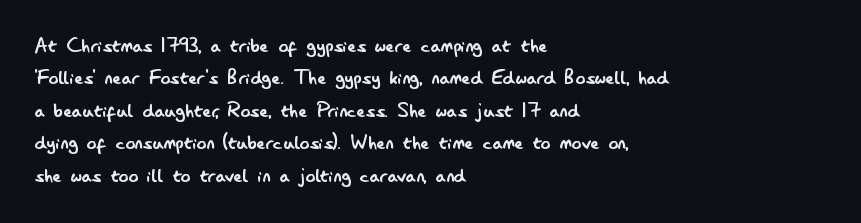
The image shows 24 px text type, upright; set left-aligned, normal line spacing (1.35x), normal letter spacing, not underlined.
